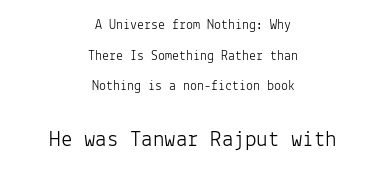
Italic? Not at all — the glyphs are vertical. Decoration check: the copy has no underline. Stem width sits at or under what a default text font uses. Both edges are ragged and mirror each other, which tells us the setting is centered. Rows of type keep a wide berth in the vertical direction.
